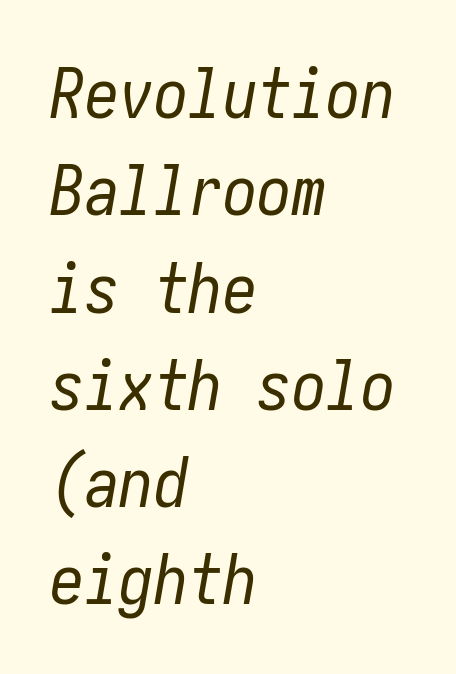
The image shows 69 px regular-weight, condensed type, italic (leaning right); set left-aligned, normal line spacing (1.41x), normal letter spacing, not underlined; low stroke contrast and a medium x-height.
